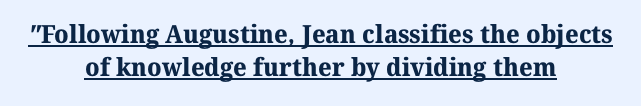
Does extra space separate the letters? No, they use regular spacing. Each line is balanced around a shared central axis. Vertical spacing — default. Chunky letters — that's bold for sure. Emphasis is given by a line drawn under the lettering.
